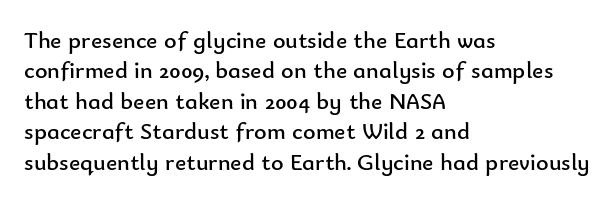
The type sits square on the baseline with zero lean. Only glyphs here, with clear space below each row. This sample is left-justified, so line endings fall wherever the words run out. Nothing unusual about the tracking: characters are spaced as the font intends. No extra ink here — the face is not bold.
